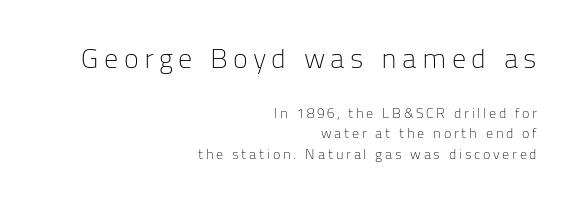
Q: Is the text bold? A: No.
Q: Is the text italic (slanted)? A: No, it is upright.
Q: Is the typeface a serif or a sans-serif typeface? A: Sans-serif.
Q: Is the text underlined? A: No.
Q: How is the paragraph aligned? A: Right-aligned.
Q: Is the spacing between lines tight, normal or loose? A: Normal.
Q: Which block of text is set in a larger size, the first (top) or the second (bottom)? A: The first (top) one.
Q: Width (condensed, normal, or wide)? A: Normal.
Q: Stroke contrast? A: Low.
Q: x-height? A: Medium.
Q: Monospaced? A: No.
